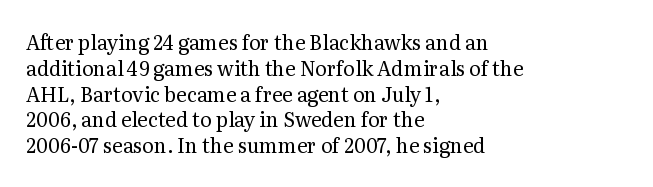
Q: Is the text bold? A: No.
Q: Is the text italic (slanted)? A: No, it is upright.
Q: Is the text underlined? A: No.
Q: How is the paragraph aligned? A: Left-aligned.
Q: Is the spacing between letters normal or unusually wide? A: Normal.
Q: Is the spacing between lines tight, normal or loose? A: Normal.
